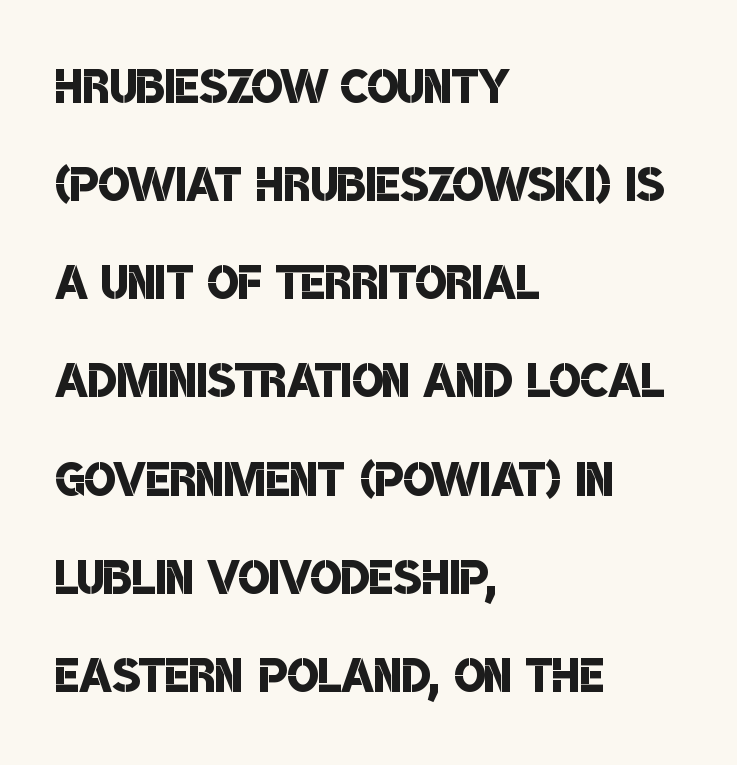
Q: Is the text bold? A: Semi-bold.
Q: Is the typeface a serif or a sans-serif typeface? A: Sans-serif.
Q: Is the text underlined? A: No.
Q: How is the paragraph aligned? A: Left-aligned.
Q: Is the spacing between letters normal or unusually wide? A: Normal.
Q: Is the spacing between lines tight, normal or loose? A: Normal.
Q: Width (condensed, normal, or wide)? A: Condensed.
Q: Stroke contrast? A: Low.
Q: x-height? A: Large.
Q: Monospaced? A: No.
